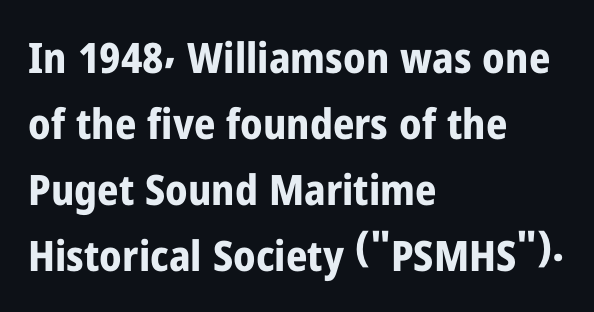
The image shows 42 px bold, condensed sans-serif type, upright; set left-aligned, normal line spacing (1.57x), normal letter spacing, not underlined; low stroke contrast and a medium x-height.
